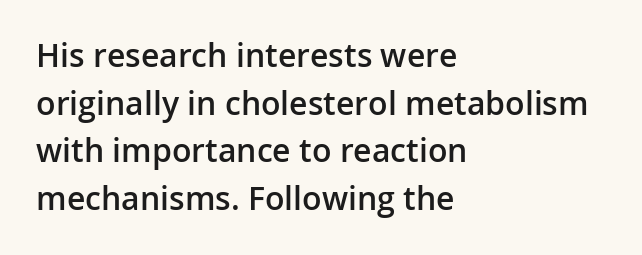
Q: Is the text bold? A: Semi-bold.
Q: Is the text italic (slanted)? A: No, it is upright.
Q: Is the typeface a serif or a sans-serif typeface? A: Sans-serif.
Q: Is the text underlined? A: No.
Q: How is the paragraph aligned? A: Left-aligned.
Q: Is the spacing between letters normal or unusually wide? A: Normal.
Q: Is the spacing between lines tight, normal or loose? A: Normal.
Q: Width (condensed, normal, or wide)? A: Normal.
Q: Stroke contrast? A: Low.
Q: x-height? A: Medium.
Q: Monospaced? A: No.
